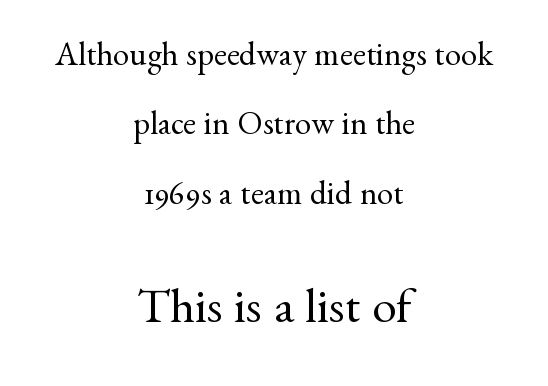
{"serif": "yes", "italic": "no", "bold": "no", "weight": "regular", "width": "normal", "stroke_contrast": "medium", "x_height": "small", "monospaced": "no", "underline": "no", "align": "center", "line_spacing": "loose", "line_spacing_ratio": 2.1, "letter_spacing": "normal", "letter_spacing_em": 0.0, "larger_block": "second", "size_ratio": 1.48, "glyph_px": 49}
